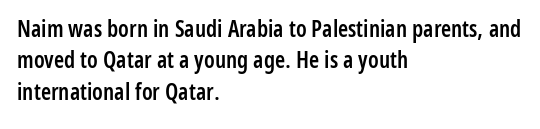
Type without underlining. Compared with an ordinary text face, these strokes are moderately heavier — a semibold. A typesetter would call this zero additional tracking. The vertical gap from one line to the next is medium.
